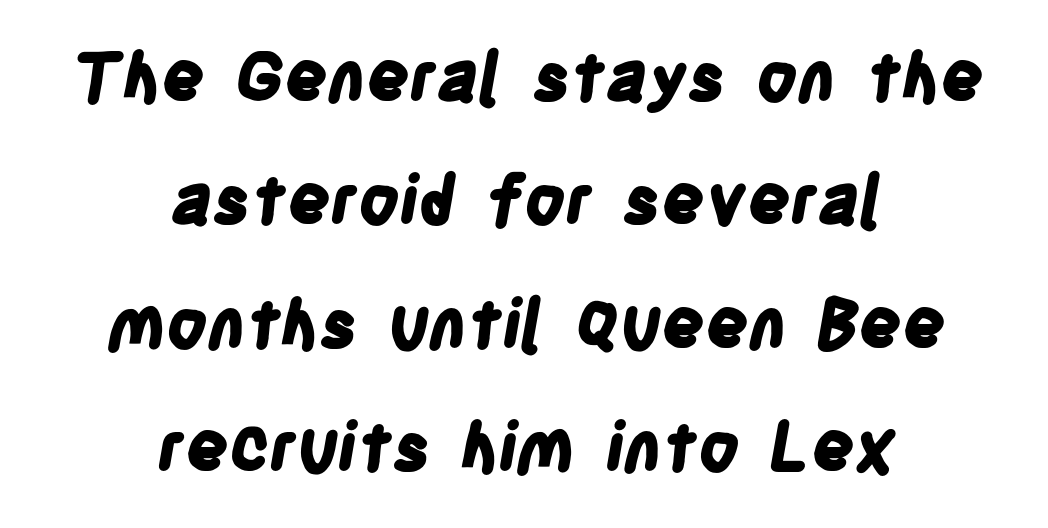
Q: Is the text bold? A: Yes.
Q: Is the typeface a serif or a sans-serif typeface? A: Sans-serif.
Q: Is the text underlined? A: No.
Q: How is the paragraph aligned? A: Centered.
Q: Is the spacing between letters normal or unusually wide? A: Normal.
Q: Width (condensed, normal, or wide)? A: Condensed.
Q: Stroke contrast? A: Low.
Q: x-height? A: Large.
Q: Monospaced? A: No.
